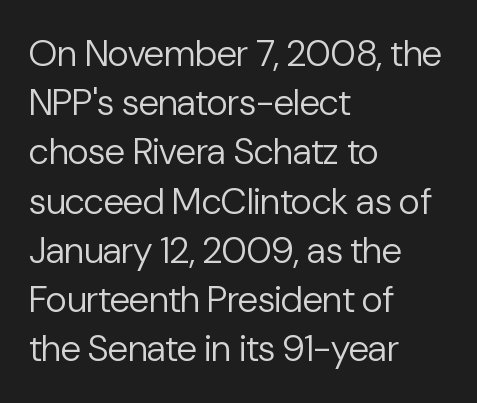
{"serif": "no", "italic": "no", "bold": "no", "weight": "regular", "width": "normal", "stroke_contrast": "low", "x_height": "medium", "monospaced": "no", "underline": "no", "align": "left", "line_spacing": "normal", "line_spacing_ratio": 1.33, "letter_spacing": "normal", "letter_spacing_em": 0.0, "glyph_px": 37}
